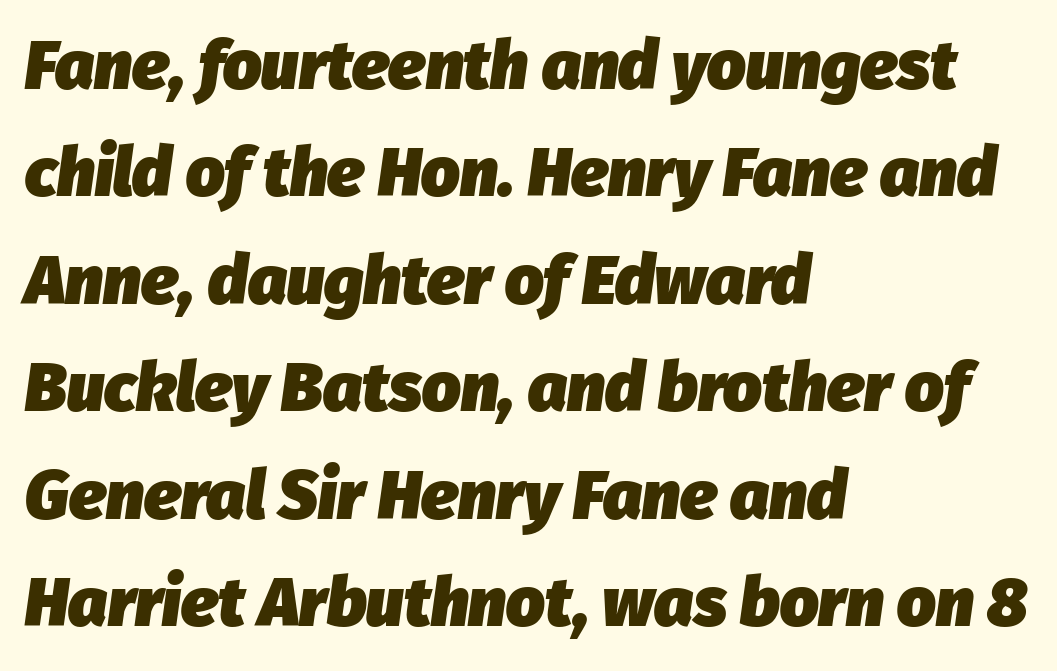
The image shows 68 px heavy type, italic (leaning right); set left-aligned, normal line spacing (1.58x), normal letter spacing, not underlined; low stroke contrast and a medium x-height.
